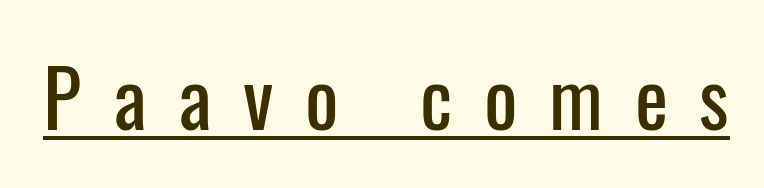
You could not count columns in this text — the font is proportionally spaced. Quick note: not italic, upright. What stands out about the letter spacing? Its width — letters are far apart. Underlined type. Is this a sans? Yes — the strokes have no serifs.
